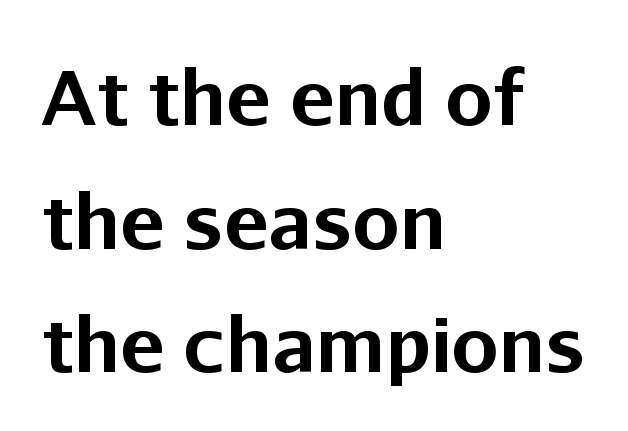
Q: Is the text bold? A: Yes.
Q: Is the text italic (slanted)? A: No, it is upright.
Q: Is the typeface a serif or a sans-serif typeface? A: Sans-serif.
Q: Is the text underlined? A: No.
Q: How is the paragraph aligned? A: Left-aligned.
Q: Is the spacing between letters normal or unusually wide? A: Normal.
Q: Is the spacing between lines tight, normal or loose? A: Normal.
Q: Width (condensed, normal, or wide)? A: Normal.
Q: Stroke contrast? A: Low.
Q: x-height? A: Medium.
Q: Monospaced? A: No.
